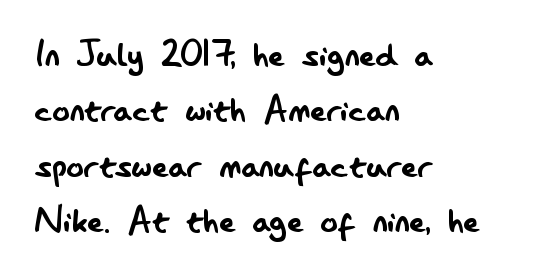
{"serif": "no", "italic": "no", "bold": "no", "weight": "regular", "width": "condensed", "stroke_contrast": "low", "x_height": "small", "monospaced": "no", "underline": "no", "align": "left", "line_spacing": "normal", "line_spacing_ratio": 1.26, "letter_spacing": "normal", "letter_spacing_em": 0.0, "glyph_px": 44}
